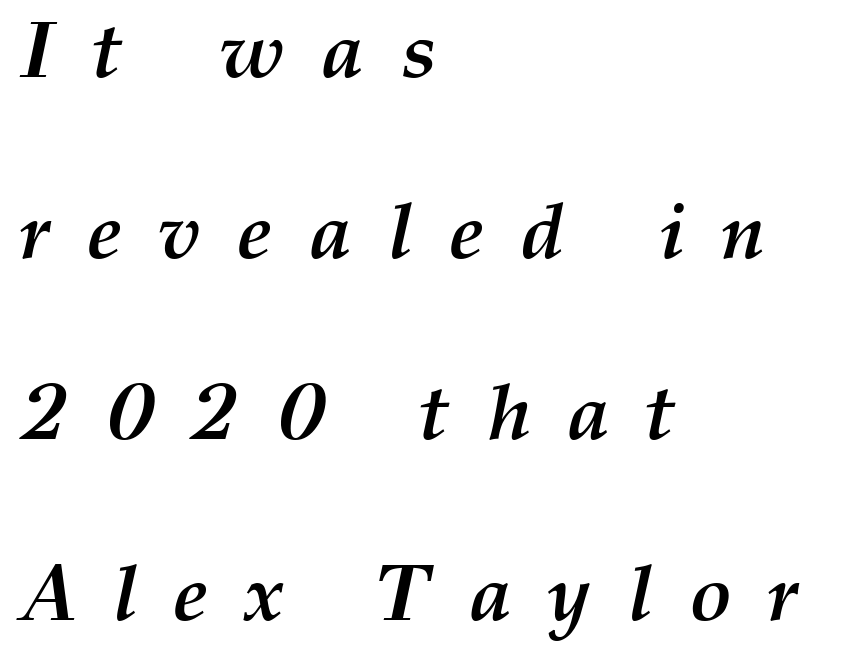
The image shows 79 px semibold type, italic (leaning right); set left-aligned, loose line spacing (2.29x), unusually wide letter spacing (+0.45 em), not underlined; medium stroke contrast and a medium x-height.
